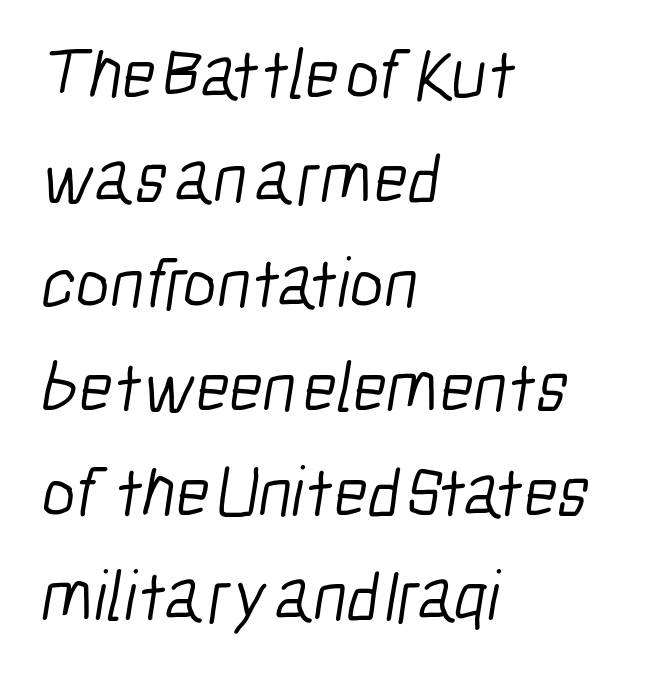
The typeface has the unassuming heft of standard copy or less. What kind of face is this? One without serifs — a sans. Each line starts at the same left margin while the right side varies. Rule under the text: the space is simply empty. These lines are rendered in a variable-pitch font.
